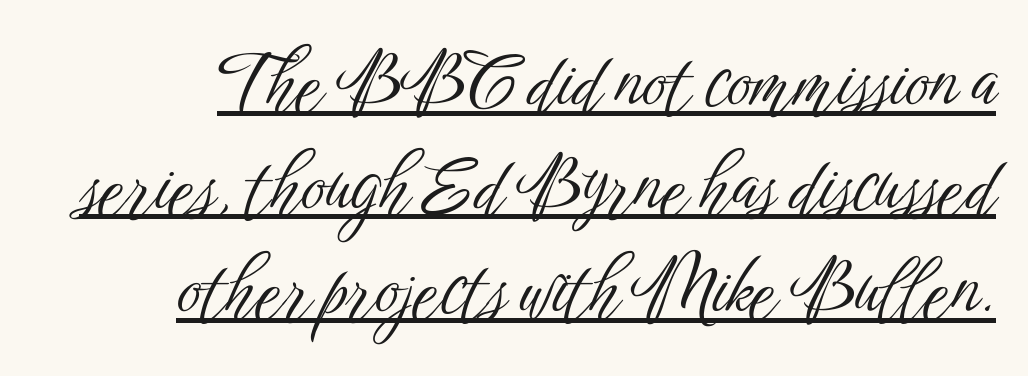
The image shows 74 px light, condensed sans-serif type; set normal line spacing (1.4x), normal letter spacing, underlined; low stroke contrast and a medium x-height.
